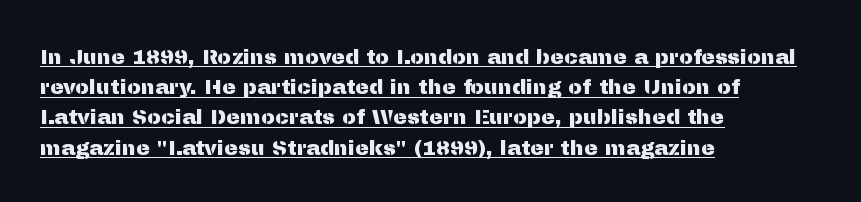
The image shows 21 px text type, upright; set left-aligned, normal line spacing (1.44x), normal letter spacing, underlined.
